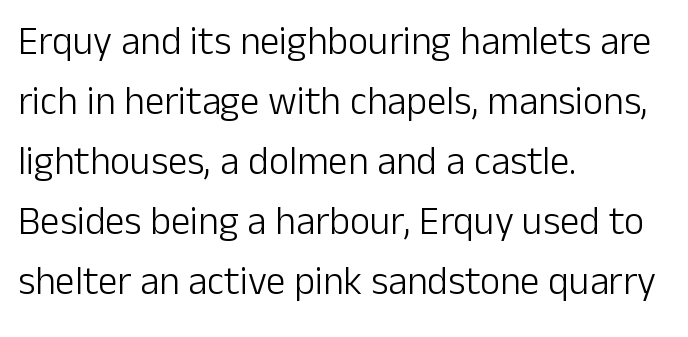
Q: Is the text bold? A: No.
Q: Is the text italic (slanted)? A: No, it is upright.
Q: Is the typeface a serif or a sans-serif typeface? A: Sans-serif.
Q: Is the text underlined? A: No.
Q: How is the paragraph aligned? A: Left-aligned.
Q: Is the spacing between letters normal or unusually wide? A: Normal.
Q: Is the spacing between lines tight, normal or loose? A: Normal.
Q: Width (condensed, normal, or wide)? A: Normal.
Q: Stroke contrast? A: Low.
Q: x-height? A: Medium.
Q: Monospaced? A: No.
